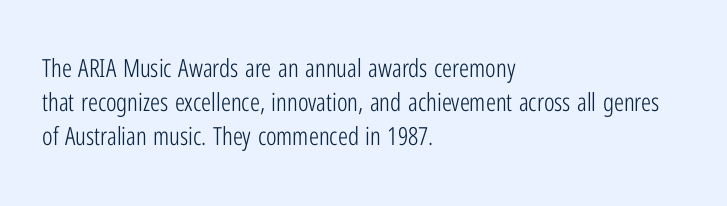
Q: Is the text bold? A: No.
Q: Is the text italic (slanted)? A: No, it is upright.
Q: Is the text underlined? A: No.
Q: How is the paragraph aligned? A: Left-aligned.
Q: Is the spacing between letters normal or unusually wide? A: Normal.
Q: Is the spacing between lines tight, normal or loose? A: Normal.
